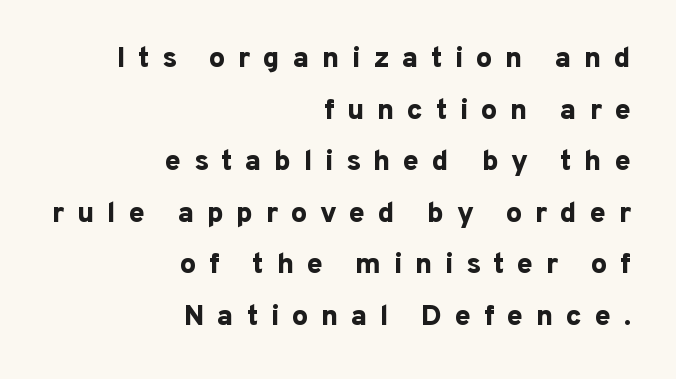
Q: Is the text bold? A: Yes.
Q: Is the text italic (slanted)? A: No, it is upright.
Q: Is the typeface a serif or a sans-serif typeface? A: Sans-serif.
Q: Is the text underlined? A: No.
Q: How is the paragraph aligned? A: Right-aligned.
Q: Is the spacing between letters normal or unusually wide? A: Unusually wide.
Q: Width (condensed, normal, or wide)? A: Normal.
Q: Stroke contrast? A: Low.
Q: x-height? A: Medium.
Q: Monospaced? A: No.
